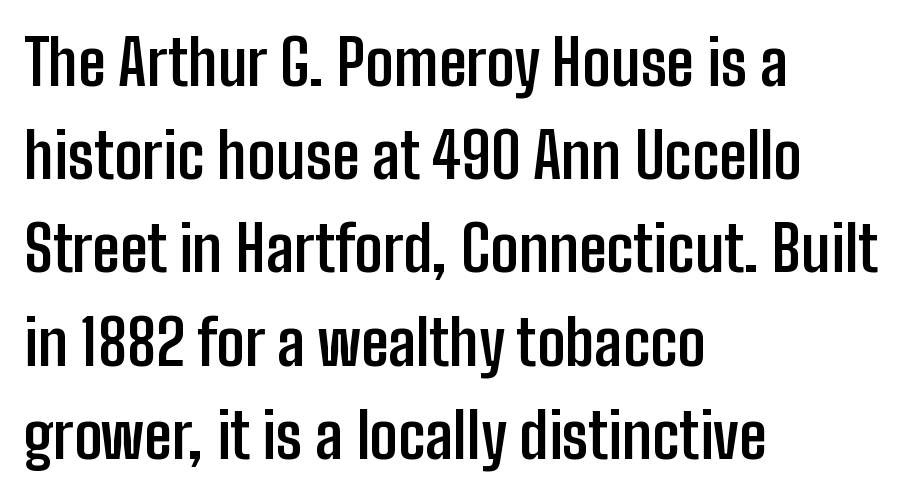
{"serif": "no", "italic": "no", "bold": "yes", "weight": "semibold", "width": "condensed", "stroke_contrast": "low", "x_height": "medium", "monospaced": "no", "underline": "no", "align": "left", "line_spacing": "normal", "line_spacing_ratio": 1.48, "letter_spacing": "normal", "letter_spacing_em": 0.0, "glyph_px": 63}
